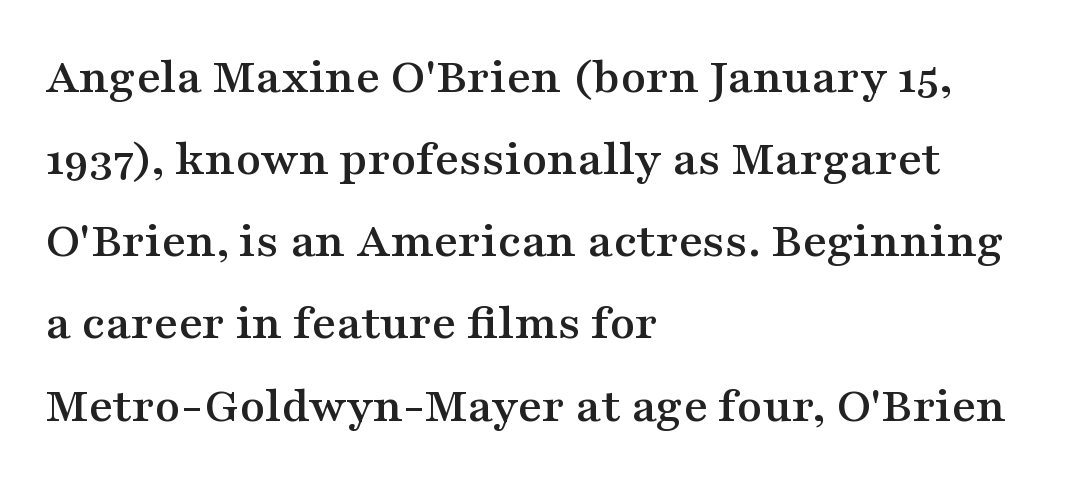
{"serif": "yes", "italic": "no", "width": "wide", "stroke_contrast": "medium", "x_height": "medium", "monospaced": "no", "underline": "no", "align": "left", "line_spacing": "normal", "line_spacing_ratio": 1.58, "letter_spacing": "normal", "letter_spacing_em": 0.0, "glyph_px": 52}
